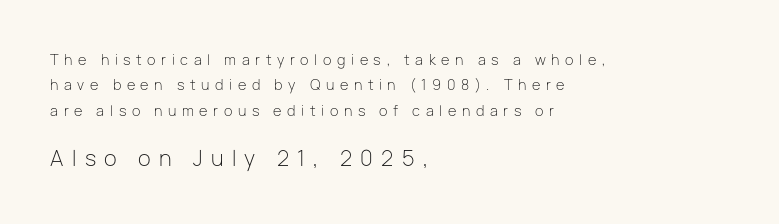
Heaviness? Minimal to ordinary, like unemphasized prose. Unmarked baselines from the first word to the last. It's the straight-up-and-down kind of type. Compare the two chunks: the lower has the greater cap height.
